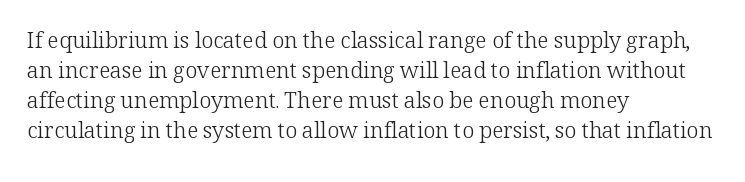
The image shows 22 px text type, upright; set left-aligned, normal line spacing (1.37x), normal letter spacing, not underlined.
